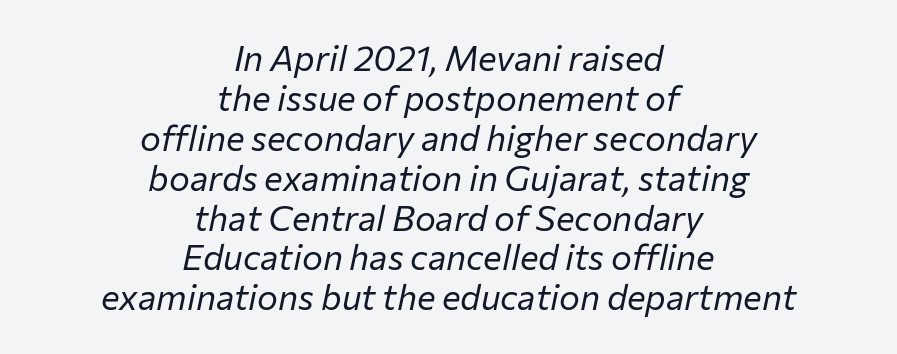
Q: Is the text bold? A: No.
Q: Is the text italic (slanted)? A: Yes, it leans right by about 12 degrees.
Q: Is the text underlined? A: No.
Q: How is the paragraph aligned? A: Centered.
Q: Is the spacing between letters normal or unusually wide? A: Normal.
Q: Is the spacing between lines tight, normal or loose? A: Tight.
Q: Width (condensed, normal, or wide)? A: Normal.
Q: Stroke contrast? A: Low.
Q: x-height? A: Medium.
Q: Monospaced? A: No.
